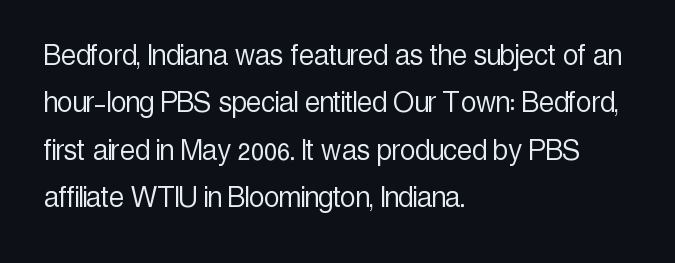
Look at the tracking — it's just the regular setting, nothing added. Line spacing here is normal. The characters are drawn with everyday or finer stroke widths. Serifs: no, the terminals of the letterforms are clean. The typesetter chose a ragged-right arrangement here. The axis of the letterforms is exactly vertical.
